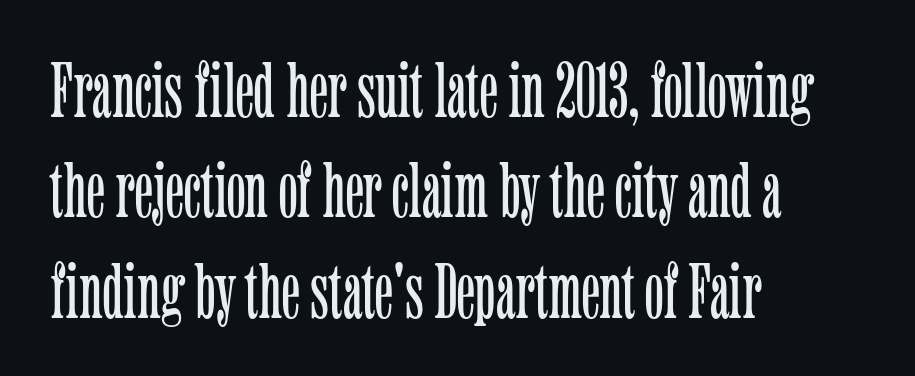
The image shows 79 px light, condensed serif type, upright; set left-aligned, normal line spacing (1.27x), normal letter spacing, not underlined; low stroke contrast and a medium x-height.
